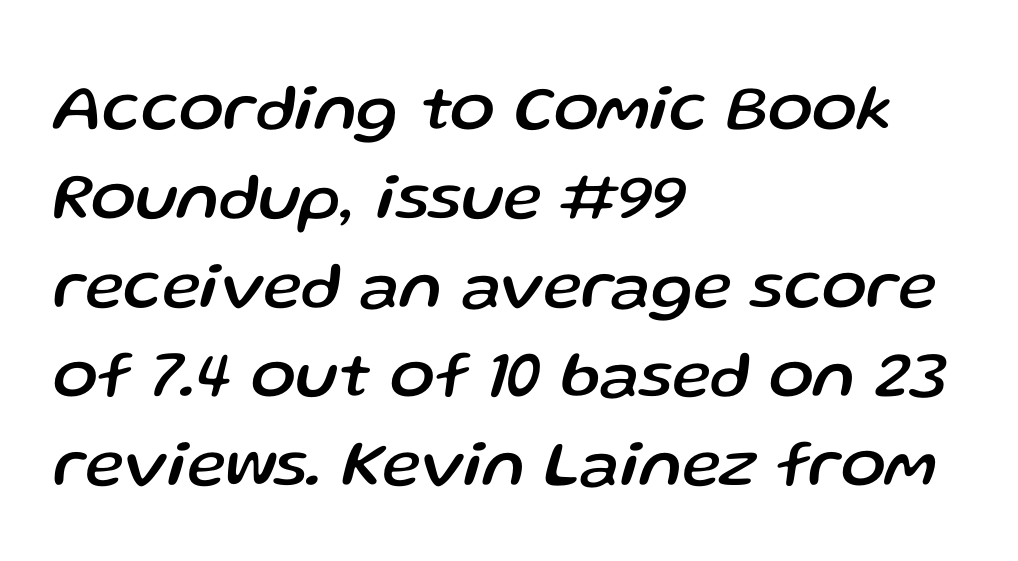
Casual observation: everything's shoved over to the left. Character widths vary here, with narrow letters taking less room than wide ones. Check the space under the baseline: it is left empty. The gaps between neighbouring characters are ordinary and unremarkable. This block has exactly the height ordinary leading produces.
